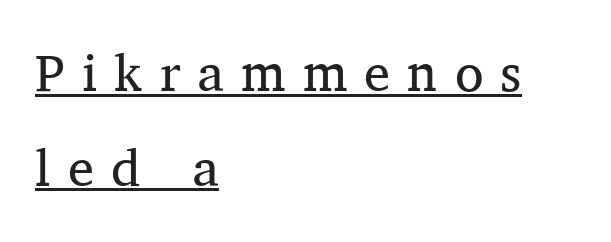
{"serif": "yes", "italic": "no", "bold": "no", "weight": "regular", "width": "normal", "stroke_contrast": "medium", "x_height": "medium", "monospaced": "no", "underline": "yes", "align": "left", "line_spacing_ratio": 1.82, "letter_spacing": "wide", "letter_spacing_em": 0.33, "glyph_px": 52}
